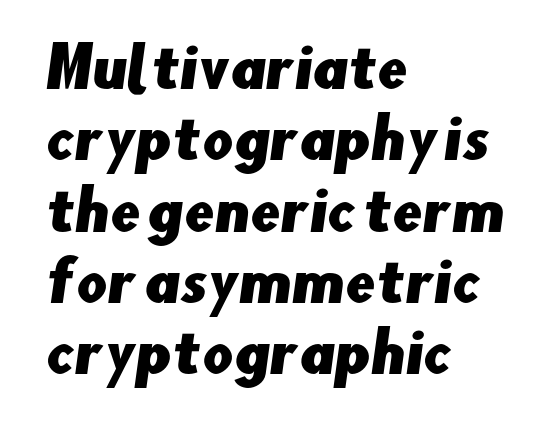
Q: Is the typeface a serif or a sans-serif typeface? A: Sans-serif.
Q: Is the text underlined? A: No.
Q: How is the paragraph aligned? A: Left-aligned.
Q: Is the spacing between letters normal or unusually wide? A: Normal.
Q: Is the spacing between lines tight, normal or loose? A: Normal.
Q: Width (condensed, normal, or wide)? A: Normal.
Q: Stroke contrast? A: Low.
Q: x-height? A: Small.
Q: Monospaced? A: No.
